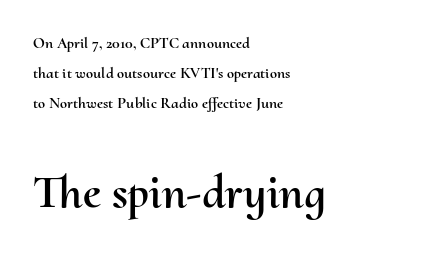
Q: Is the text italic (slanted)? A: No, it is upright.
Q: Is the text underlined? A: No.
Q: How is the paragraph aligned? A: Left-aligned.
Q: Is the spacing between letters normal or unusually wide? A: Normal.
Q: Which block of text is set in a larger size, the first (top) or the second (bottom)? A: The second (bottom) one.
Q: Width (condensed, normal, or wide)? A: Normal.
Q: Stroke contrast? A: Medium.
Q: x-height? A: Small.
Q: Monospaced? A: No.
